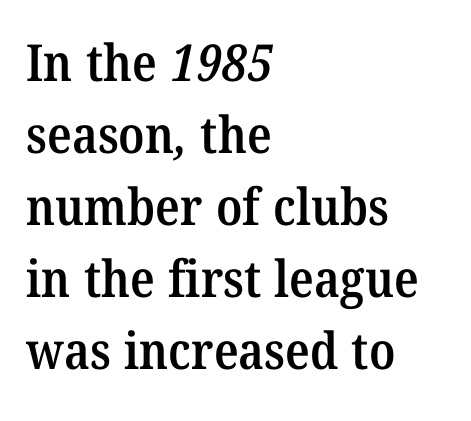
The passage shown is not underscored anywhere. Tracking here is standard; glyphs follow each other at the usual distance. The face used here is proportionally spaced, like ordinary book or web type. Reading down the column, the eye jumps a familiar distance to each next line.
